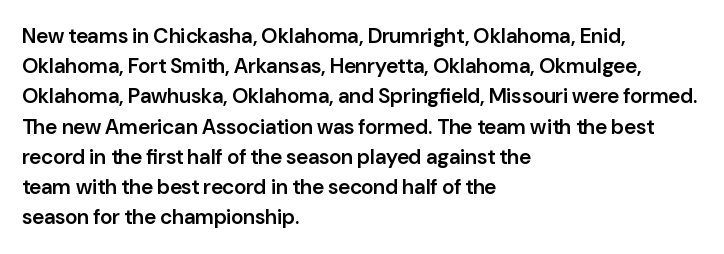
Vertical spacing — default. These lines stack with their left ends in a neat column. A typesetter would mark this as roman, not italic. Only glyphs here, with clear space below each row. What stands out about the letter spacing? Nothing — it is the standard amount.
